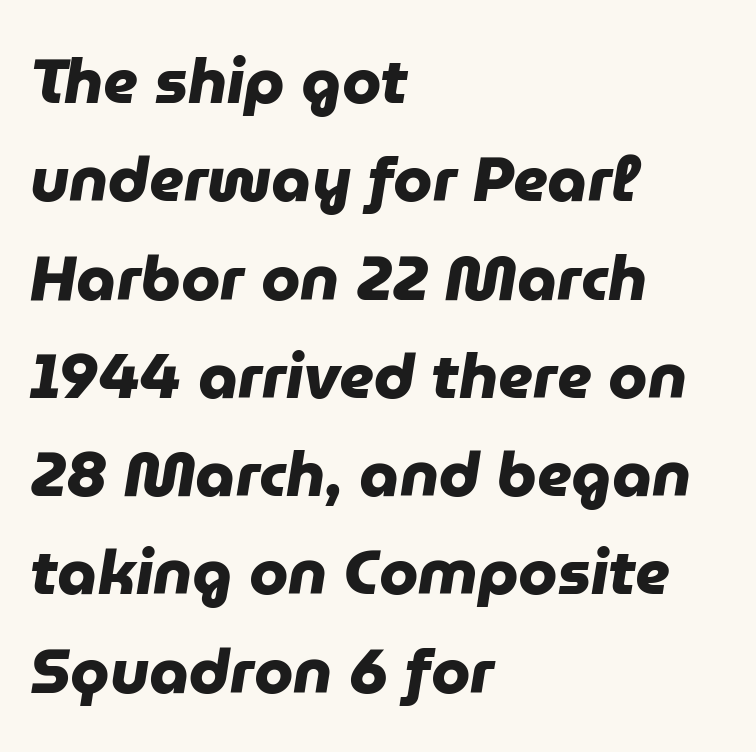
Q: Is the text bold? A: Yes.
Q: Is the typeface a serif or a sans-serif typeface? A: Sans-serif.
Q: Is the text underlined? A: No.
Q: How is the paragraph aligned? A: Left-aligned.
Q: Is the spacing between letters normal or unusually wide? A: Normal.
Q: Is the spacing between lines tight, normal or loose? A: Normal.
Q: Width (condensed, normal, or wide)? A: Normal.
Q: Stroke contrast? A: Low.
Q: x-height? A: Medium.
Q: Monospaced? A: No.
